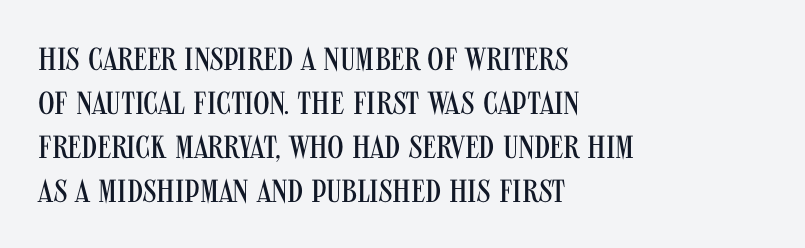
{"serif": "no", "italic": "no", "bold": "no", "weight": "regular", "width": "condensed", "stroke_contrast": "medium", "x_height": "large", "monospaced": "no", "underline": "no", "align": "left", "line_spacing": "normal", "line_spacing_ratio": 1.38, "letter_spacing": "normal", "letter_spacing_em": 0.0, "glyph_px": 32}
